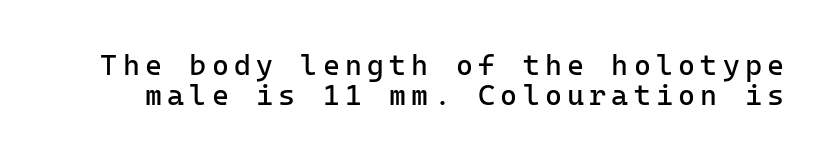
{"serif": "no", "italic": "no", "bold": "no", "weight": "regular", "width": "normal", "stroke_contrast": "low", "x_height": "medium", "monospaced": "yes", "underline": "no", "line_spacing": "tight", "line_spacing_ratio": 1.02, "glyph_px": 29}
